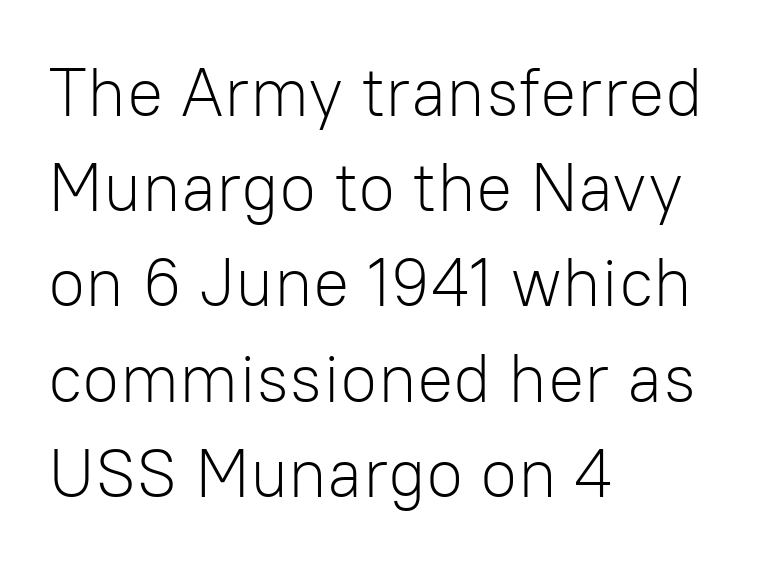
Spacing verdict: proportional, widths tailored to each character. No letter is thick-stroked: the sample isn't bold. Default kerning and tracking; the words read as compact shapes. If you measured baseline to baseline, you'd find a middling distance. Reading down the block, your eye returns to a fixed left position each line. The characters display no serif detailing; their extremities are plain.
